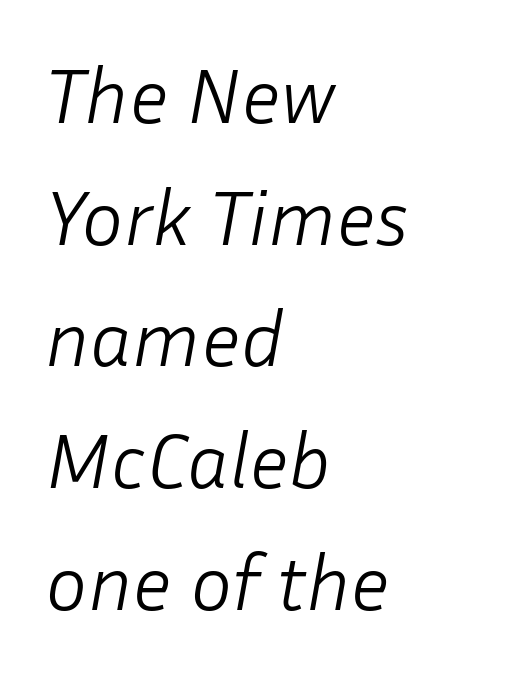
Rendered with sloped, italic letterforms. Alignment: flush left. Look at the tracking — it's just the regular setting, nothing added. You could not count columns in this text — the font is proportionally spaced. Summary of weight: not heavy and not bold. The space beneath each line is pristine and unruled.
